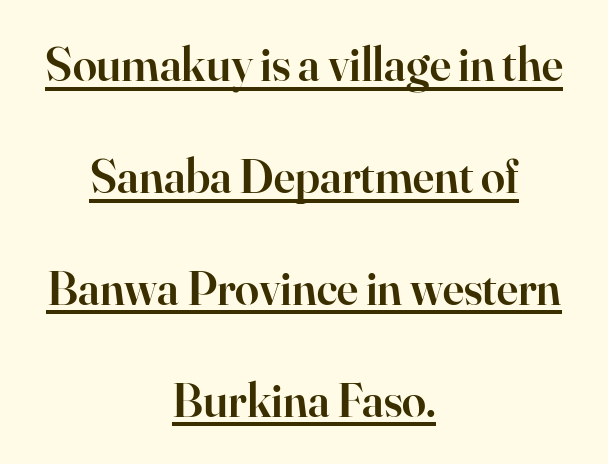
Q: Is the text bold? A: Semi-bold.
Q: Is the text italic (slanted)? A: No, it is upright.
Q: Is the typeface a serif or a sans-serif typeface? A: Serif.
Q: Is the text underlined? A: Yes.
Q: How is the paragraph aligned? A: Centered.
Q: Is the spacing between letters normal or unusually wide? A: Normal.
Q: Is the spacing between lines tight, normal or loose? A: Loose.
Q: Width (condensed, normal, or wide)? A: Normal.
Q: Stroke contrast? A: High.
Q: x-height? A: Small.
Q: Monospaced? A: No.
